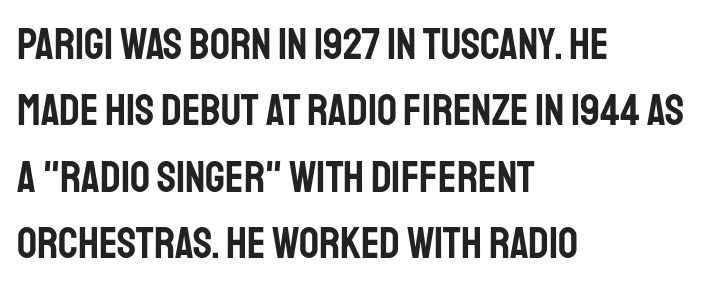
The image shows 44 px condensed sans-serif type, upright; set left-aligned, normal line spacing (1.51x), normal letter spacing, not underlined; low stroke contrast and a large x-height.
